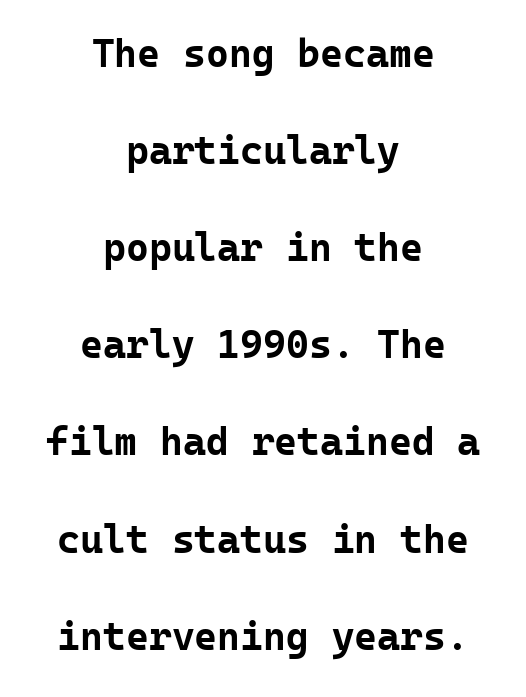
The image shows 39 px bold sans-serif type, upright, monospaced; set centered, loose line spacing (2.49x), normal letter spacing, not underlined; low stroke contrast and a medium x-height.
